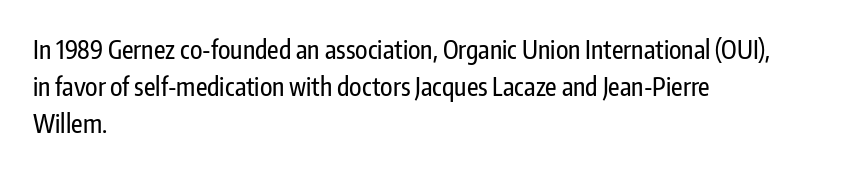
The image shows 25 px text type, upright; set left-aligned, normal line spacing (1.48x), normal letter spacing, not underlined.
